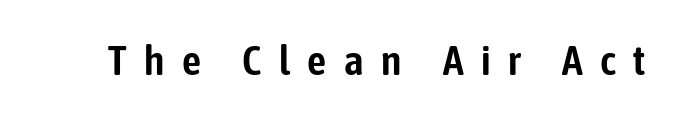
{"serif": "no", "italic": "no", "width": "condensed", "stroke_contrast": "low", "x_height": "medium", "monospaced": "no", "underline": "no", "letter_spacing": "wide", "letter_spacing_em": 0.42, "glyph_px": 42}
